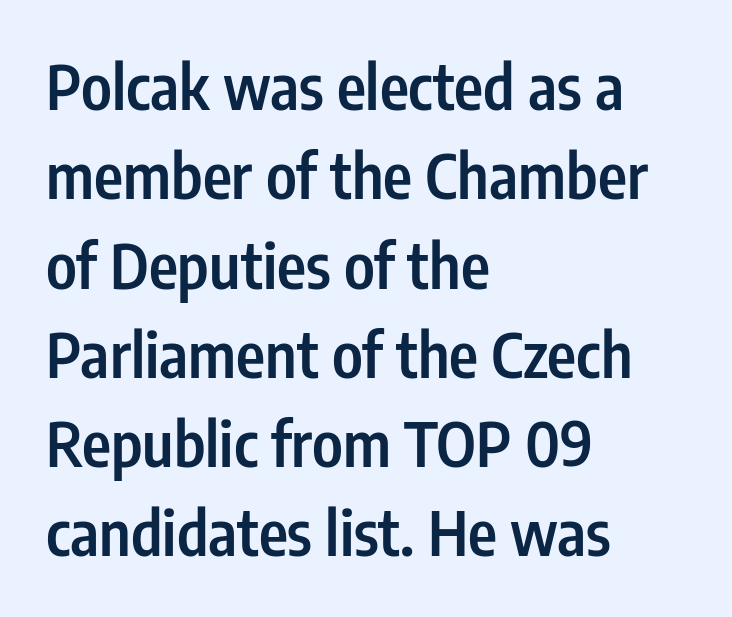
The passage shown is not underscored anywhere. Rows of type keep a routine distance in the vertical direction. To sum up the face: it is a sans, with no serifs. Horizontally, the lines are justified to the leading edge only. Italic? Not at all — the glyphs are vertical. Stroke thickness is moderately raised; the sample reads as semibold.
